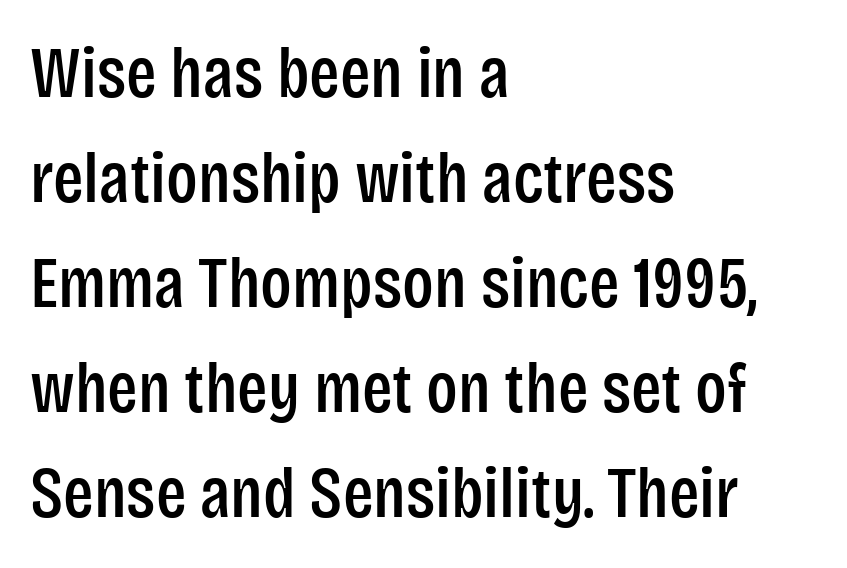
The image shows 71 px condensed sans-serif type, upright; set left-aligned, normal line spacing (1.48x), normal letter spacing, not underlined; low stroke contrast and a large x-height.
